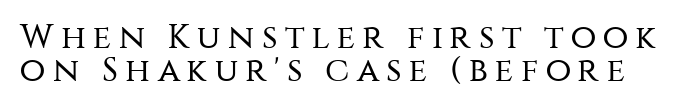
{"serif": "no", "italic": "no", "bold": "no", "weight": "regular", "width": "normal", "stroke_contrast": "medium", "x_height": "large", "monospaced": "no", "underline": "no", "line_spacing": "tight", "line_spacing_ratio": 0.98, "letter_spacing": "wide", "letter_spacing_em": 0.21, "glyph_px": 34}
